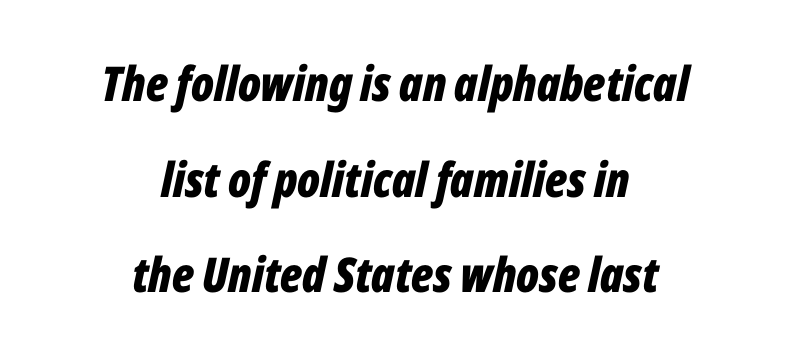
The image shows 48 px bold, condensed type, italic (leaning right); set centered, loose line spacing (1.99x), normal letter spacing, not underlined; low stroke contrast and a medium x-height.
